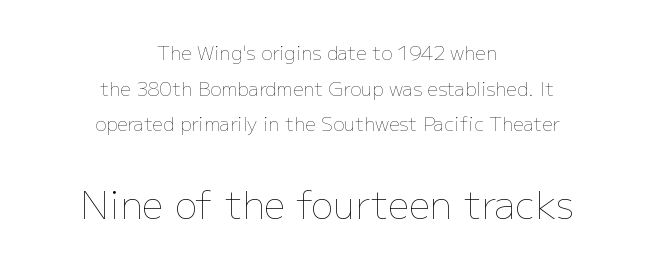
The paragraph has two soft edges and a firm central axis. The letters stand straight up with perfectly vertical stems. The more generous point size was reserved for the lower chunk. Heaviness? Minimal to ordinary, like unemphasized prose.
